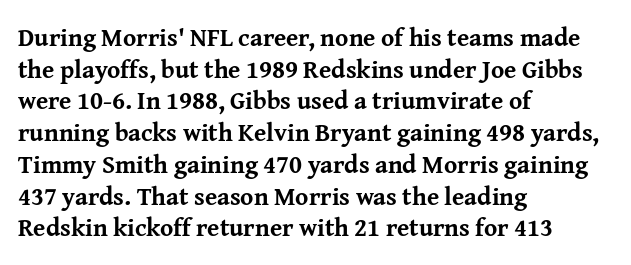
The image shows 25 px bold type, upright; set left-aligned, normal line spacing (1.27x), normal letter spacing, not underlined.
